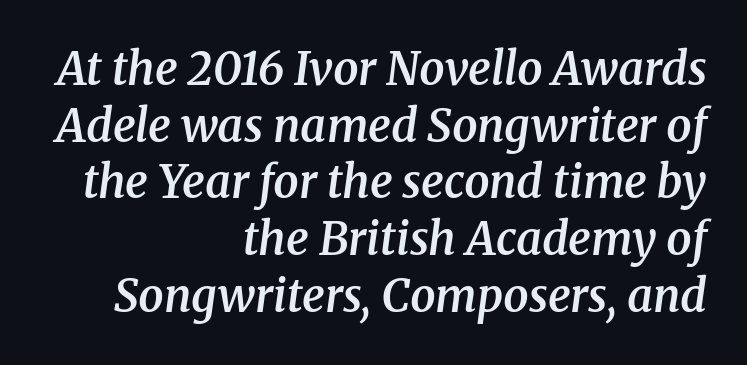
Q: Is the text bold? A: Semi-bold.
Q: Is the text italic (slanted)? A: Yes, it leans right by about 8 degrees.
Q: Is the typeface a serif or a sans-serif typeface? A: Serif.
Q: Is the text underlined? A: No.
Q: How is the paragraph aligned? A: Right-aligned.
Q: Is the spacing between letters normal or unusually wide? A: Normal.
Q: Is the spacing between lines tight, normal or loose? A: Normal.
Q: Width (condensed, normal, or wide)? A: Normal.
Q: Stroke contrast? A: Medium.
Q: x-height? A: Medium.
Q: Monospaced? A: No.
